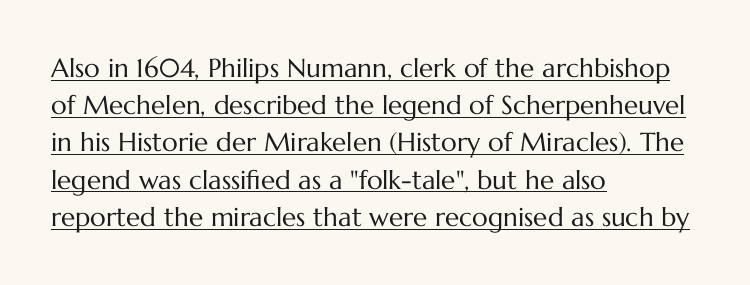
{"italic": "no", "bold": "no", "underline": "yes", "align": "left", "line_spacing": "normal", "line_spacing_ratio": 1.43, "letter_spacing": "normal", "letter_spacing_em": 0.0, "glyph_px": 26}
